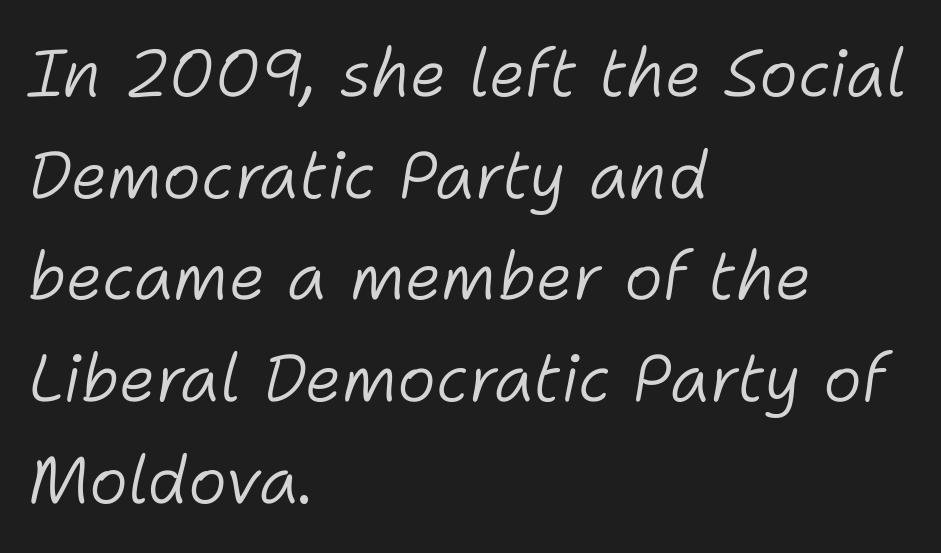
Characters are canted at an angle relative to the baseline's perpendicular. A typesetter would call this leading conventional body-copy spacing. The string is rendered with underlining switched off. These lines keep a tight, regular rhythm from letter to letter.
